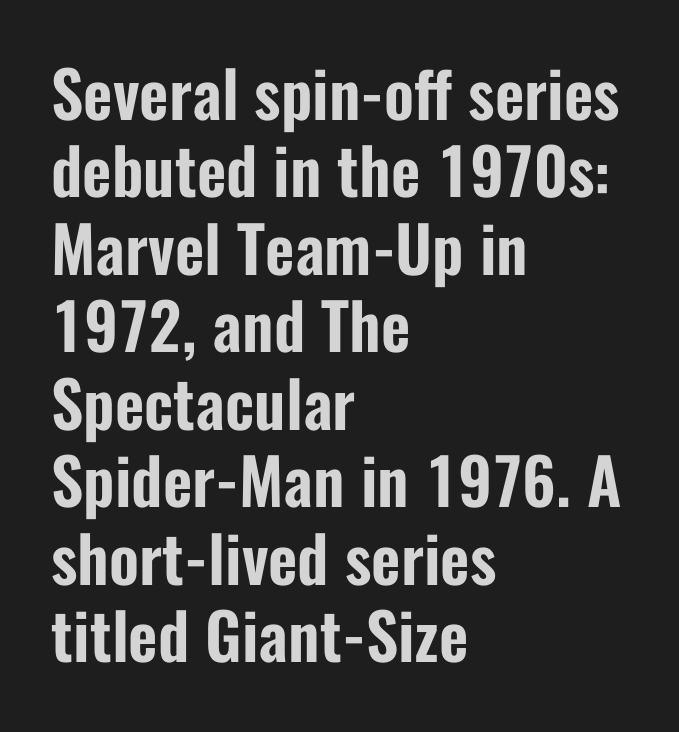
The image shows 64 px condensed sans-serif type, upright; set left-aligned, line spacing 1.21x, normal letter spacing, not underlined; low stroke contrast and a medium x-height.
